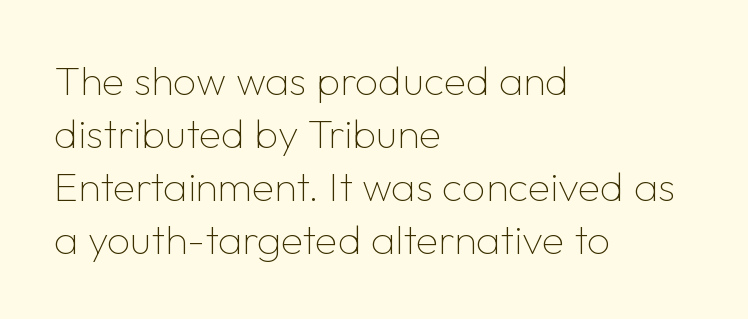
{"serif": "no", "italic": "no", "bold": "no", "weight": "thin", "width": "normal", "stroke_contrast": "low", "x_height": "medium", "monospaced": "no", "underline": "no", "align": "left", "line_spacing": "normal", "line_spacing_ratio": 1.29, "letter_spacing": "normal", "letter_spacing_em": 0.0, "glyph_px": 41}
